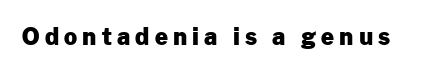
The space directly below the letters is spotless. Rendered with straight, roman letterforms. Substantial extra tracking has been applied to these lines. Bold? Absolutely — the strokes are thick and heavy.
